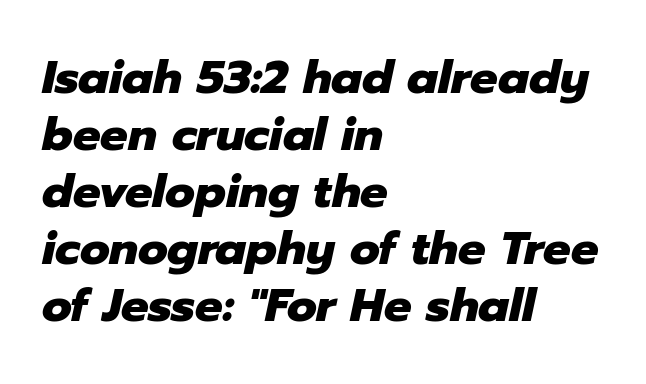
Q: Is the text bold? A: Yes.
Q: Is the text italic (slanted)? A: Yes, it leans right by about 12 degrees.
Q: Is the text underlined? A: No.
Q: How is the paragraph aligned? A: Left-aligned.
Q: Is the spacing between letters normal or unusually wide? A: Normal.
Q: Width (condensed, normal, or wide)? A: Normal.
Q: Stroke contrast? A: Low.
Q: x-height? A: Medium.
Q: Monospaced? A: No.
